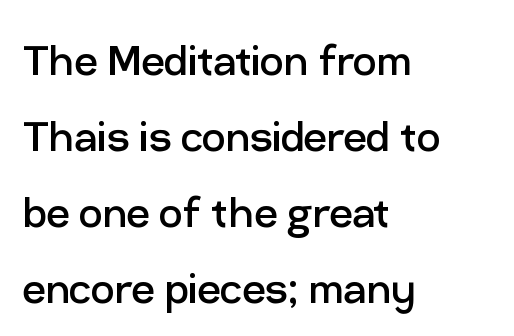
{"serif": "no", "italic": "no", "bold": "no", "weight": "regular", "width": "normal", "stroke_contrast": "low", "x_height": "medium", "monospaced": "no", "underline": "no", "align": "left", "line_spacing": "normal", "line_spacing_ratio": 1.46, "letter_spacing": "normal", "letter_spacing_em": 0.0, "glyph_px": 52}
